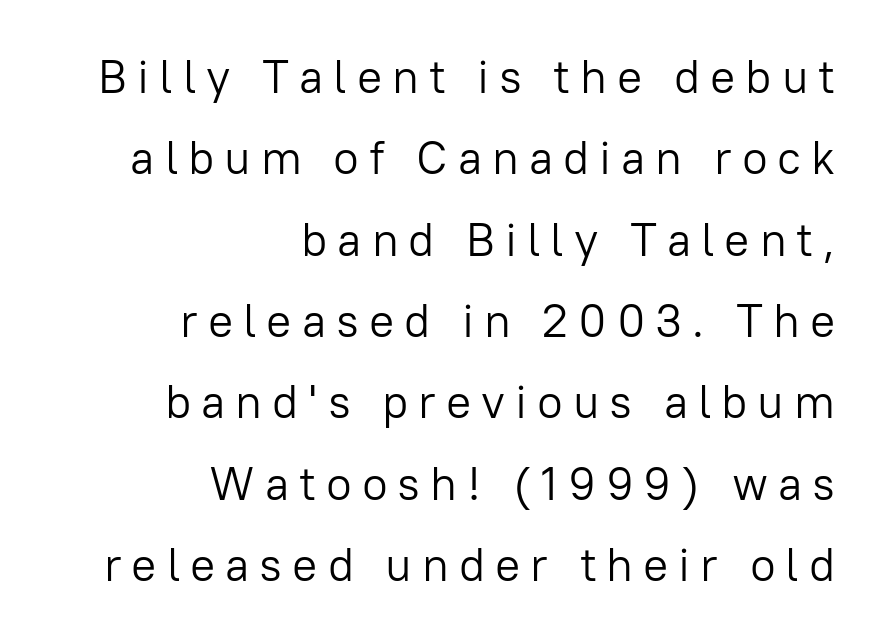
The image shows 47 px light sans-serif type, upright; set right-aligned, line spacing 1.73x, unusually wide letter spacing (+0.21 em), not underlined; low stroke contrast and a medium x-height.
